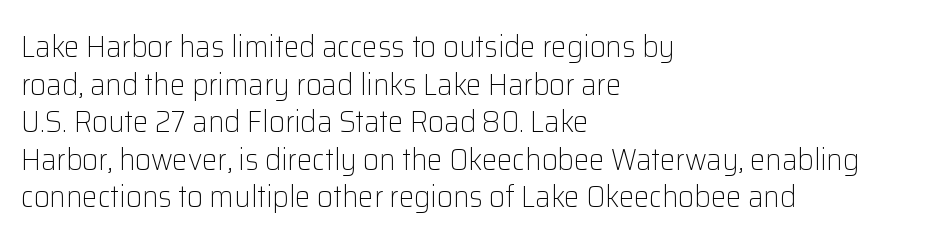
Character widths vary here, with narrow letters taking less room than wide ones. Grotesque or geometric, the face here clearly has no serifs. The strokes carry an ordinary text weight at most. Layout note: lines flush left. The glyphs are unaccompanied by any horizontal stroke below them.
